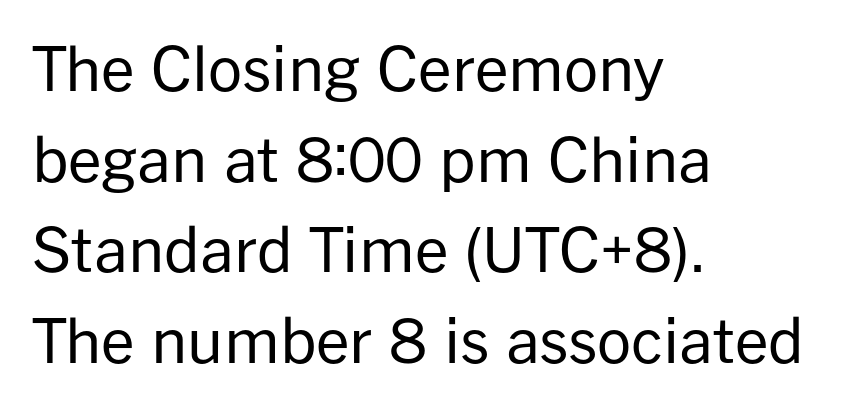
The image shows 60 px regular-weight sans-serif type, upright; set left-aligned, normal line spacing (1.51x), normal letter spacing, not underlined; low stroke contrast and a medium x-height.
